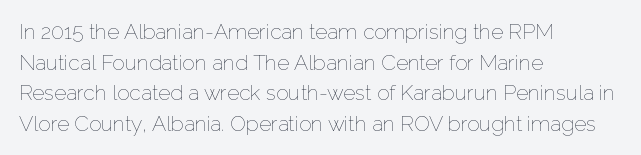
The strip under each line holds only bare page. The lines in this sample share a left origin and differ only in where they stop. The block of text has a typical density, with ordinary space between rows. A typesetter would call this zero additional tracking. Each stroke keeps to a modest, everyday thickness or less. Style check: upright.
